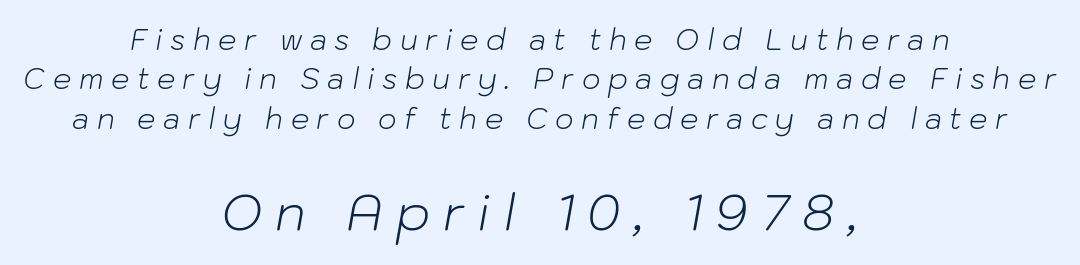
Q: Is the text bold? A: No.
Q: Is the text italic (slanted)? A: Yes, it leans right by about 10 degrees.
Q: Is the text underlined? A: No.
Q: How is the paragraph aligned? A: Centered.
Q: Is the spacing between letters normal or unusually wide? A: Unusually wide.
Q: Is the spacing between lines tight, normal or loose? A: Normal.
Q: Which block of text is set in a larger size, the first (top) or the second (bottom)? A: The second (bottom) one.
Q: Width (condensed, normal, or wide)? A: Normal.
Q: Stroke contrast? A: Low.
Q: x-height? A: Medium.
Q: Monospaced? A: No.
